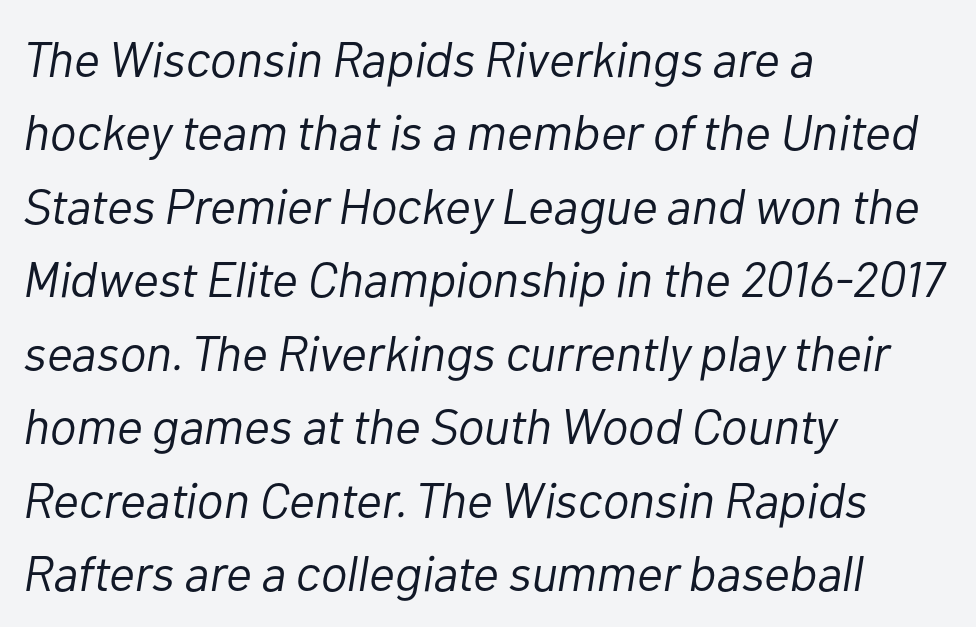
It's the slanting kind of type. Casual observation: everything's shoved over to the left. These lines are rendered in a variable-pitch font. Anything drawn beneath the words? Only blank space.
